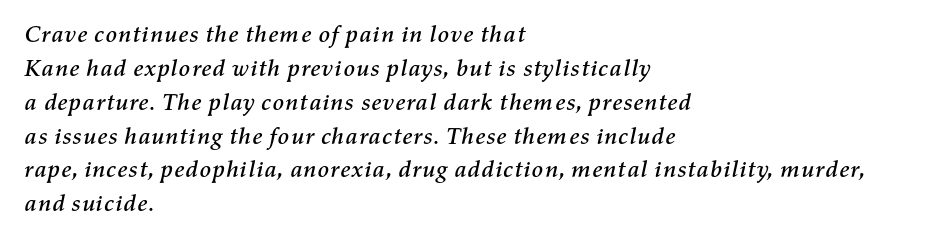
The typography opts for an oblique posture over an upright one. The letters sit at their default tracking, neither squeezed nor spread. Leading: standard. Where is the straight margin? On the left. Underline: absent.
